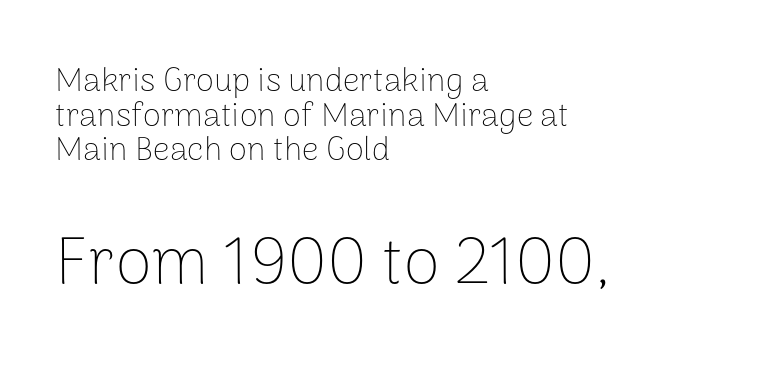
The image shows 66 px thin sans-serif type, upright; set left-aligned, tight line spacing (1.05x), normal letter spacing, not underlined; the second (bottom) block is 2.0x larger; low stroke contrast and a medium x-height.
